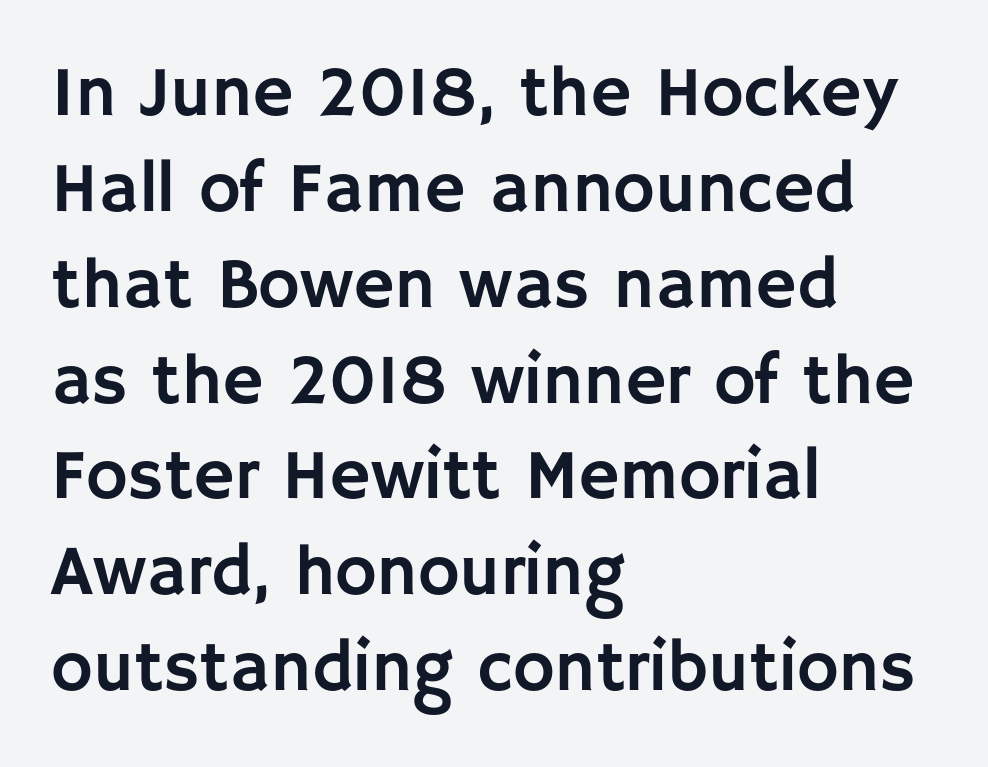
The image shows 71 px sans-serif type, upright; set left-aligned, normal line spacing (1.35x), normal letter spacing, not underlined; low stroke contrast and a large x-height.
